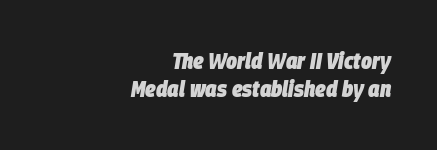
{"italic": "yes", "lean": "right", "slant_degrees": 9, "bold": "yes", "underline": "no", "align": "right", "line_spacing_ratio": 1.22, "letter_spacing": "normal", "letter_spacing_em": 0.0, "glyph_px": 23}
